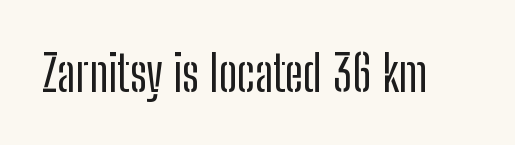
The image shows 50 px condensed sans-serif type, upright; set normal letter spacing, not underlined; low stroke contrast and a medium x-height.
